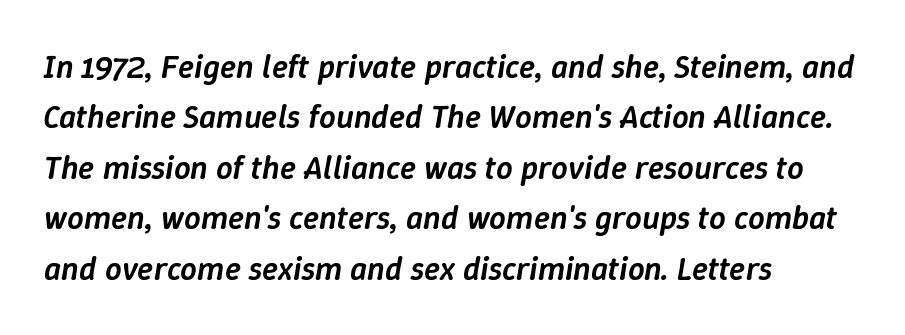
The vertical gap from one line to the next is medium. These lines were composed using italics. The rag falls on the right side of this text block. Its strokes are somewhat broadened, the hallmark of semibold type. This sample has the flowing, uneven cadence of proportional lettering.
